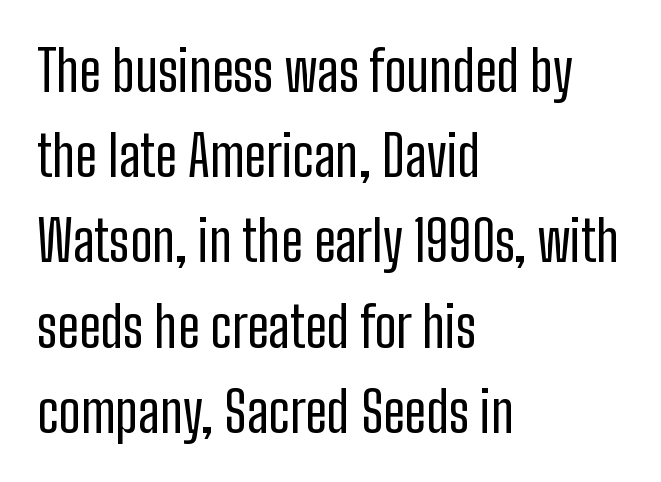
Compared with typical body copy, the letter spacing here is the same. Students, observe: this is what conventionally led text looks like. The passage shown is not underscored anywhere. This is not heavy type; no bold has been used. Each letter keeps its own natural width here, so spacing adapts to shape. Which margin do the lines hug? The left one — the right edge is uneven.
